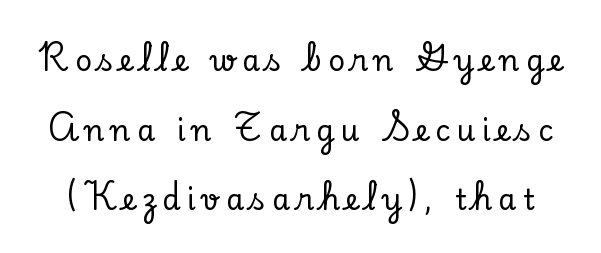
{"serif": "yes", "italic": "no", "width": "normal", "stroke_contrast": "low", "x_height": "small", "monospaced": "no", "underline": "no", "line_spacing": "loose", "line_spacing_ratio": 2.4, "letter_spacing": "wide", "letter_spacing_em": 0.22, "glyph_px": 29}
